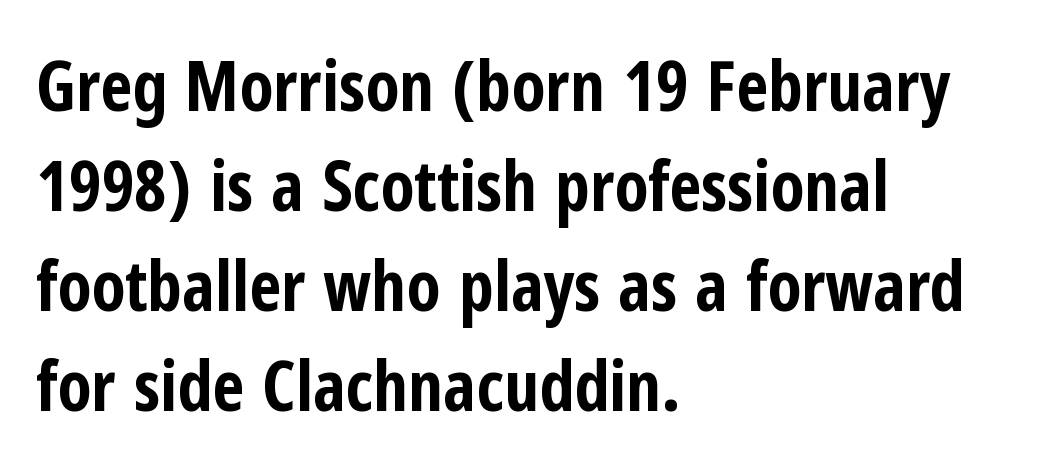
Q: Is the text bold? A: Yes.
Q: Is the text italic (slanted)? A: No, it is upright.
Q: Is the typeface a serif or a sans-serif typeface? A: Sans-serif.
Q: Is the text underlined? A: No.
Q: How is the paragraph aligned? A: Left-aligned.
Q: Is the spacing between letters normal or unusually wide? A: Normal.
Q: Is the spacing between lines tight, normal or loose? A: Normal.
Q: Width (condensed, normal, or wide)? A: Condensed.
Q: Stroke contrast? A: Low.
Q: x-height? A: Medium.
Q: Monospaced? A: No.
